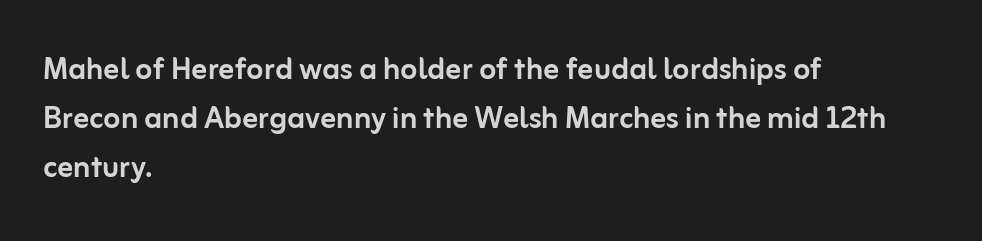
You could call the tracking neutral — neither tight nor loose. The area under the type is left untouched. Do the characters align in a grid? No, the font is proportional. In terms of letterform style, serifs are entirely absent. Left-aligned paragraph, ragged on the right.
